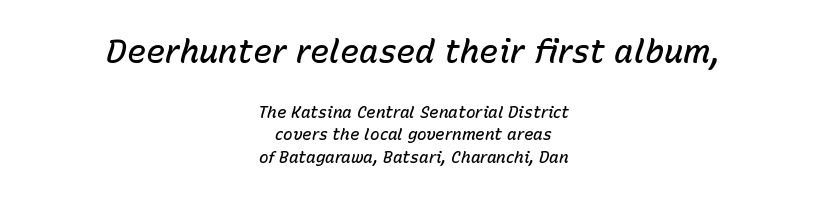
The image shows 32 px semibold type, italic (leaning right); set centered, normal line spacing (1.39x), normal letter spacing, not underlined; the first (top) block is 2.0x larger; low stroke contrast and a medium x-height.
